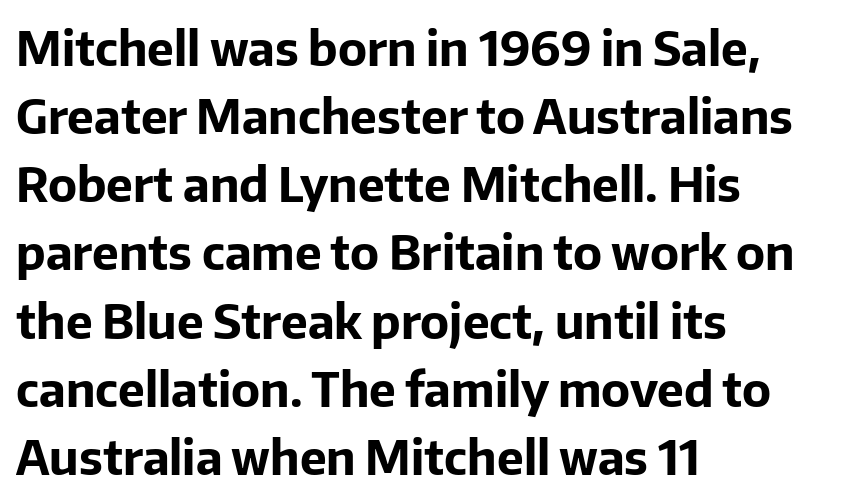
Proportional: the letters do not fall into vertical columns. No extra tracking has been applied to these lines. I'd call this a sans setting — the letters go barefoot. These lines stack with their left ends in a neat column. The vertical gap from one line to the next is medium.
